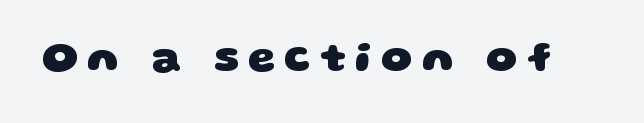
The image shows 43 px heavy, wide sans-serif type; set unusually wide letter spacing (+0.21 em), not underlined; low stroke contrast and a large x-height.
